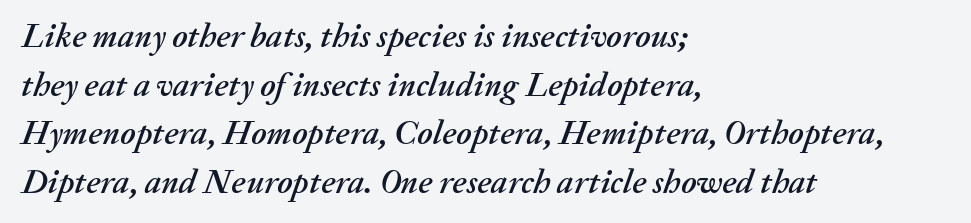
Q: Is the text italic (slanted)? A: Yes, it leans right by about 20 degrees.
Q: Is the text underlined? A: No.
Q: How is the paragraph aligned? A: Left-aligned.
Q: Is the spacing between letters normal or unusually wide? A: Normal.
Q: Is the spacing between lines tight, normal or loose? A: Normal.
Q: Width (condensed, normal, or wide)? A: Normal.
Q: Stroke contrast? A: Medium.
Q: x-height? A: Medium.
Q: Monospaced? A: No.
